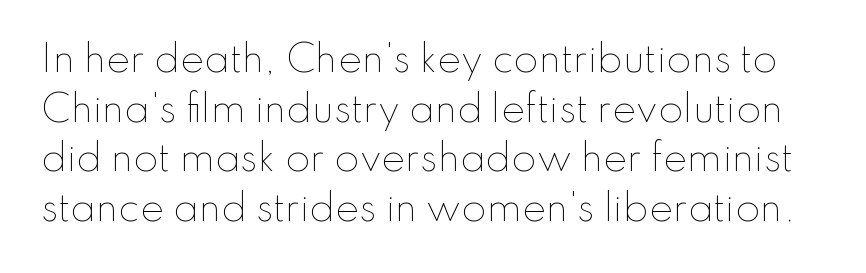
No italicization has been applied; the sample stays upright. Check under the words: just untouched page. This sample has the flowing, uneven cadence of proportional lettering. Weight: in the light-to-regular range. A normal amount of white space separates one row of letters from the next.
